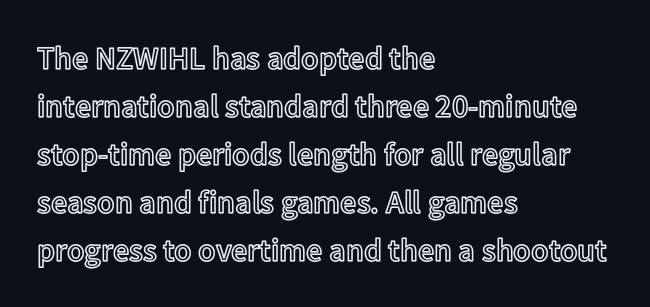
If you measured baseline to baseline, you'd find a middling distance. The setting favours the left margin, as ordinary paragraphs usually do. This rendering leaves character spacing at its baseline value. Rendered with straight, roman letterforms.
